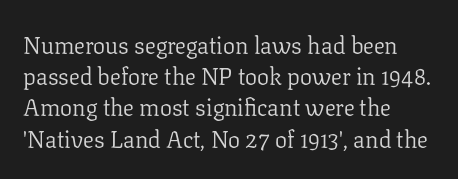
{"italic": "no", "bold": "no", "underline": "no", "align": "left", "line_spacing": "normal", "line_spacing_ratio": 1.3, "letter_spacing": "normal", "letter_spacing_em": 0.0, "glyph_px": 24}
